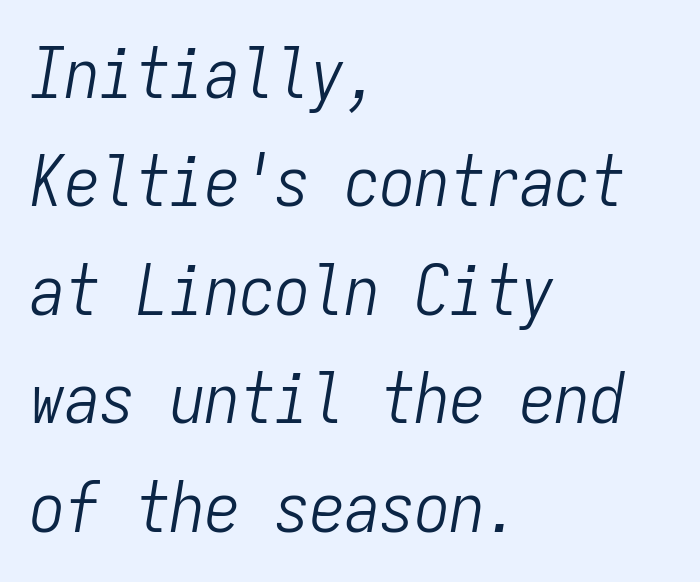
Line spacing here is normal. The glyphs look as if they've been sheared to an angle. The cut favours lightness, reaching ordinary text weight at its darkest. Spacing verdict: monospaced, one width for all characters. Left-aligned paragraph, ragged on the right.
